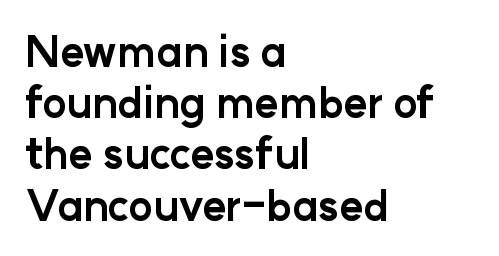
The image shows 41 px bold sans-serif type, upright; set left-aligned, normal line spacing (1.25x), normal letter spacing, not underlined; low stroke contrast and a medium x-height.
